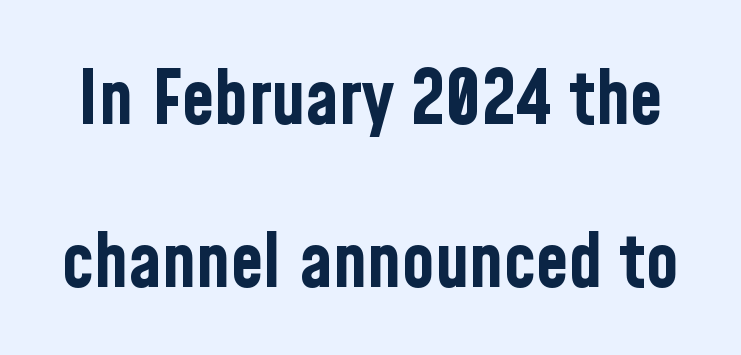
{"serif": "no", "italic": "no", "bold": "yes", "weight": "bold", "width": "condensed", "stroke_contrast": "low", "x_height": "medium", "monospaced": "no", "underline": "no", "line_spacing": "loose", "line_spacing_ratio": 2.18, "letter_spacing": "normal", "letter_spacing_em": 0.0, "glyph_px": 75}
